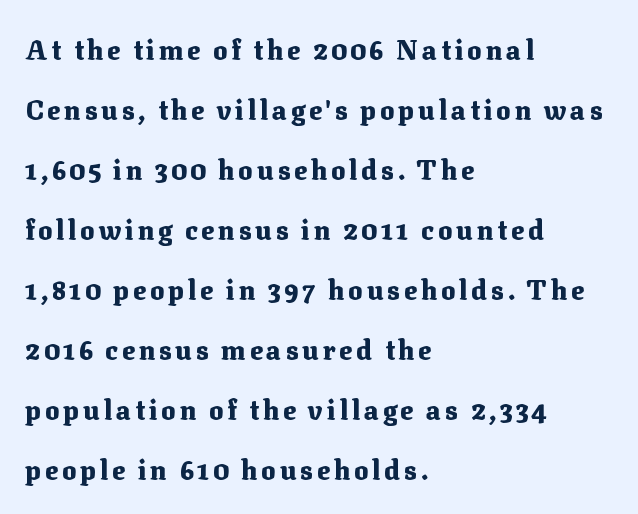
{"italic": "no", "bold": "yes", "underline": "no", "align": "left", "line_spacing": "loose", "line_spacing_ratio": 2.22, "glyph_px": 27}
